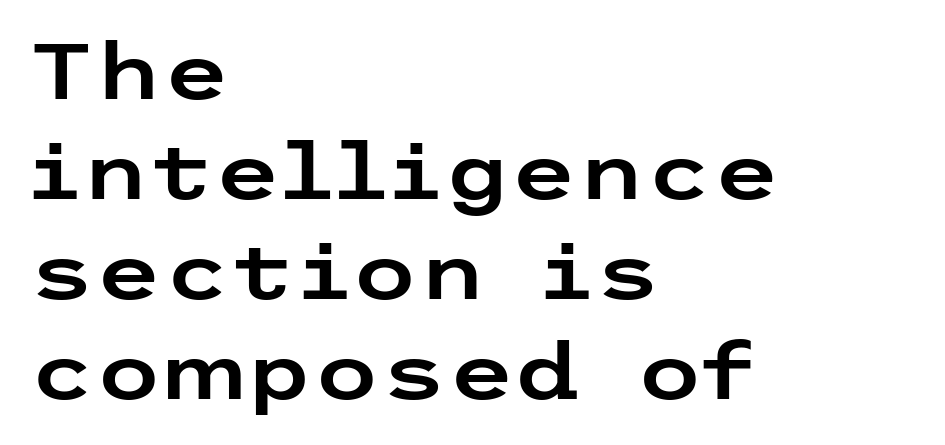
{"serif": "no", "italic": "no", "width": "wide", "stroke_contrast": "low", "x_height": "medium", "underline": "no", "align": "left", "line_spacing": "normal", "line_spacing_ratio": 1.3, "letter_spacing": "normal", "letter_spacing_em": 0.0, "glyph_px": 77}
